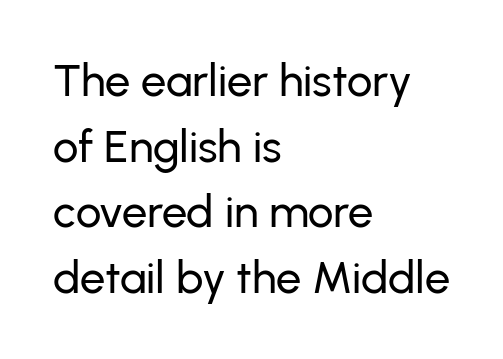
The image shows 45 px sans-serif type, upright; set left-aligned, normal line spacing (1.46x), normal letter spacing, not underlined; low stroke contrast and a medium x-height.
